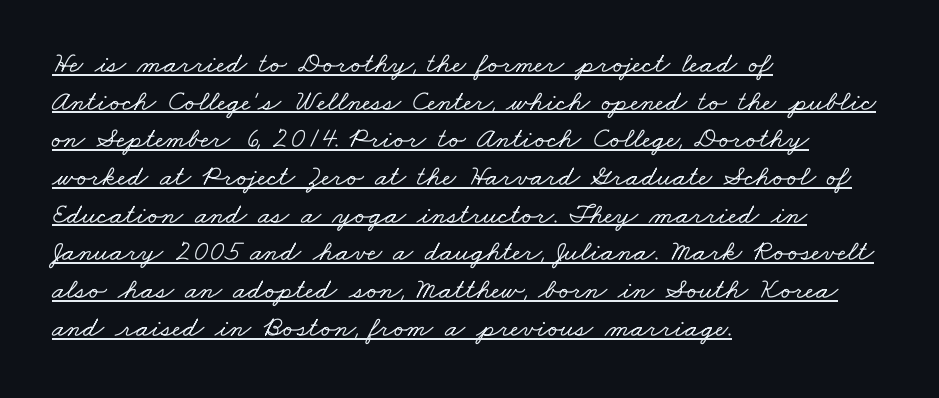
{"serif": "yes", "width": "wide", "stroke_contrast": "low", "x_height": "small", "monospaced": "no", "underline": "yes", "align": "left", "line_spacing": "normal", "line_spacing_ratio": 1.3, "letter_spacing": "normal", "letter_spacing_em": 0.0, "glyph_px": 29}
